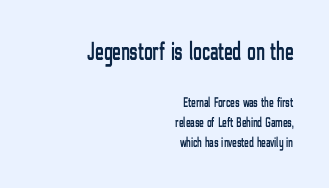
A normal amount of white space separates one row of letters from the next. Clear beneath every line of the passage. Typeset ragged left — the right edge is the straight one. The designer gave the opening block more size than the closing block. Ascenders rise straight up at ninety degrees.
